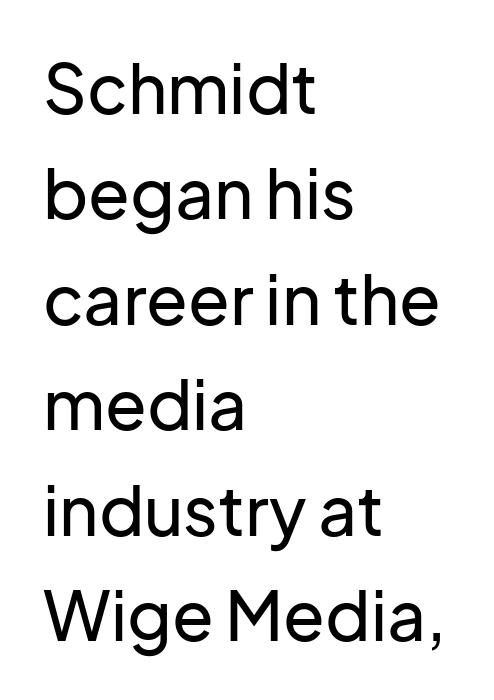
This is sans-serif lettering, the kind often seen on screens and signage. Where is the straight margin? On the left. Does extra space separate the letters? No, they use regular spacing. Do the characters align in a grid? No, the font is proportional.
